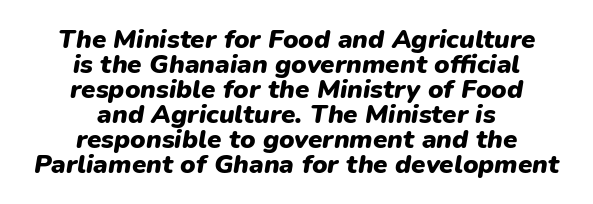
The image shows 26 px bold type, italic (leaning right); set centered, tight line spacing (0.96x), normal letter spacing, not underlined.
